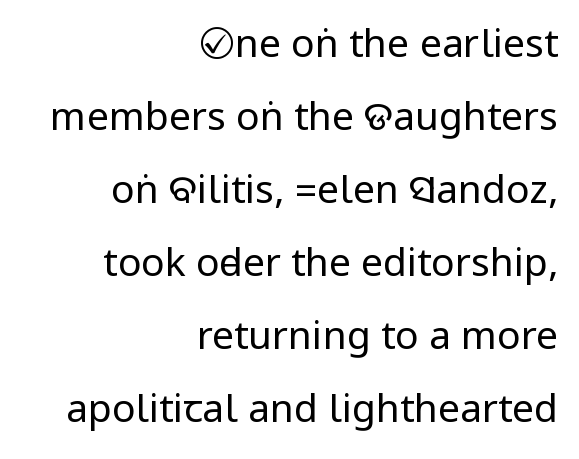
The image shows 39 px regular-weight, condensed sans-serif type, upright; set right-aligned, line spacing 1.87x, normal letter spacing, not underlined; low stroke contrast.
